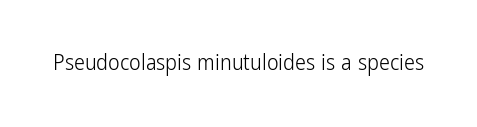
Q: Is the text bold? A: No.
Q: Is the text italic (slanted)? A: No, it is upright.
Q: Is the text underlined? A: No.
Q: Is the spacing between letters normal or unusually wide? A: Normal.
